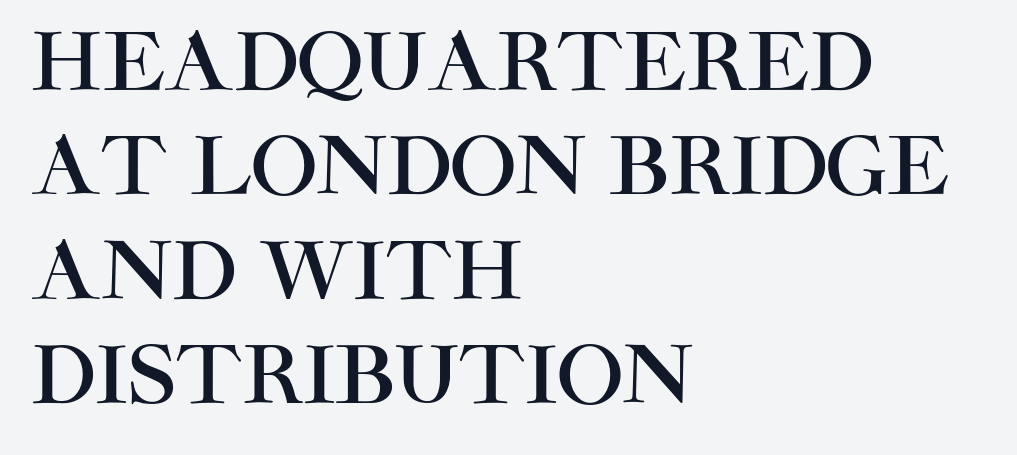
The image shows 79 px sans-serif type, upright; set left-aligned, normal line spacing (1.32x), normal letter spacing, not underlined; high stroke contrast and a large x-height.
